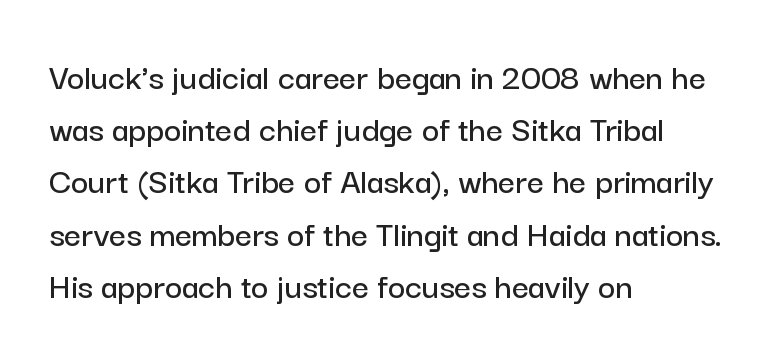
The image shows 37 px sans-serif type, upright; set left-aligned, normal line spacing (1.41x), normal letter spacing, not underlined; low stroke contrast and a medium x-height.
